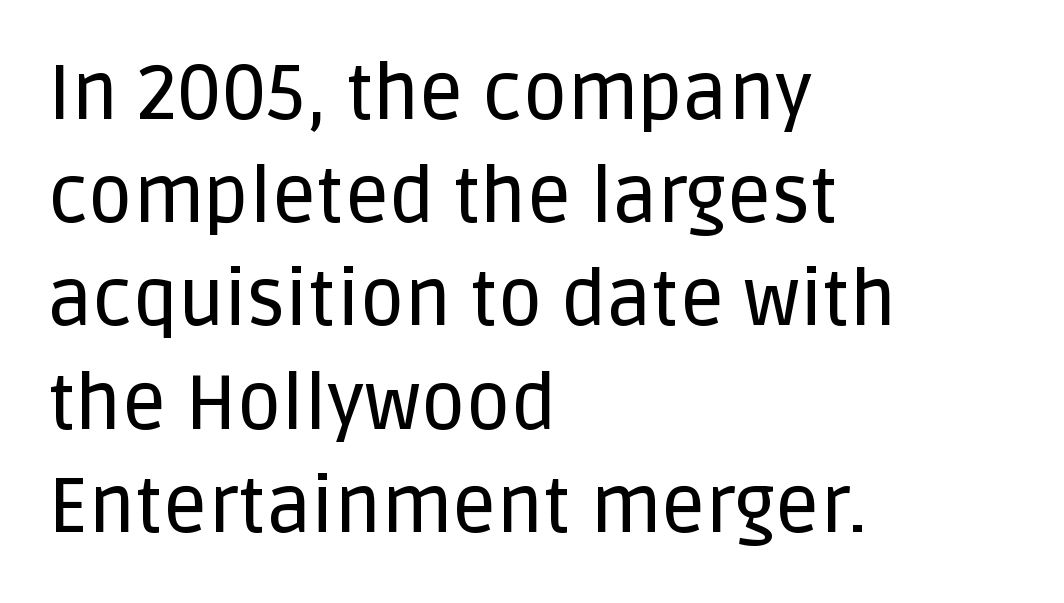
{"serif": "no", "italic": "no", "width": "normal", "stroke_contrast": "low", "x_height": "large", "monospaced": "no", "underline": "no", "align": "left", "line_spacing": "normal", "line_spacing_ratio": 1.34, "letter_spacing": "normal", "letter_spacing_em": 0.0, "glyph_px": 77}
